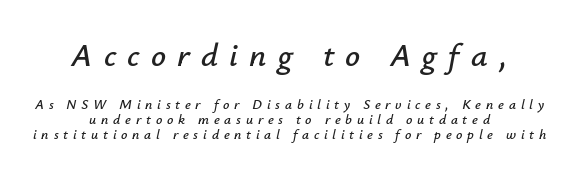
The image shows 33 px text type, italic (leaning right); set centered, tight line spacing (1.1x), unusually wide letter spacing (+0.34 em), not underlined; the first (top) block is 2.36x larger; low stroke contrast and a small x-height.
